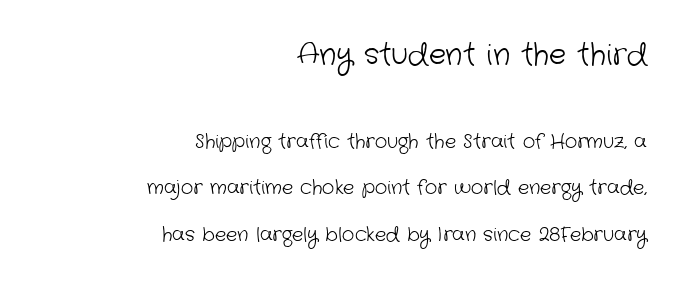
A sans-serif font was chosen for this passage. The text block is weighted toward the right margin, trailing off unevenly leftward. If you measured baseline to baseline, you'd find a long distance. Whoever set this made the first block the dominant, larger element. There is no visible air inserted between adjacent glyphs. Is this a heavy cut? Hardly; it is regular or lighter.
